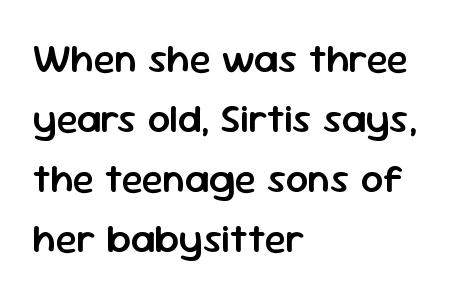
The image shows 40 px semibold sans-serif type, upright; set left-aligned, normal line spacing (1.5x), normal letter spacing, not underlined; low stroke contrast and a medium x-height.
